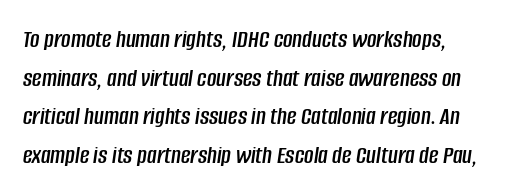
The image shows 26 px text type, italic (leaning right); set normal line spacing (1.49x), normal letter spacing, not underlined.
